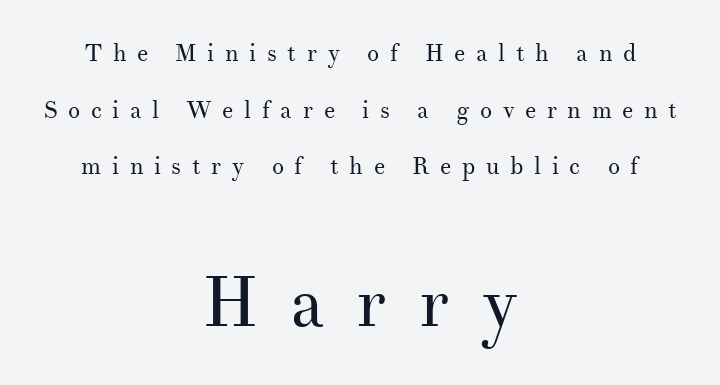
Is this a fixed-width face? No — the glyphs have proportional, varying widths. Each word looks stretched out because of the extra space between its letters. Every row of glyphs is offset so its center matches the block's center. Stroke mass is kept to a normal reading level or below. The axis of the letterforms is exactly vertical.
